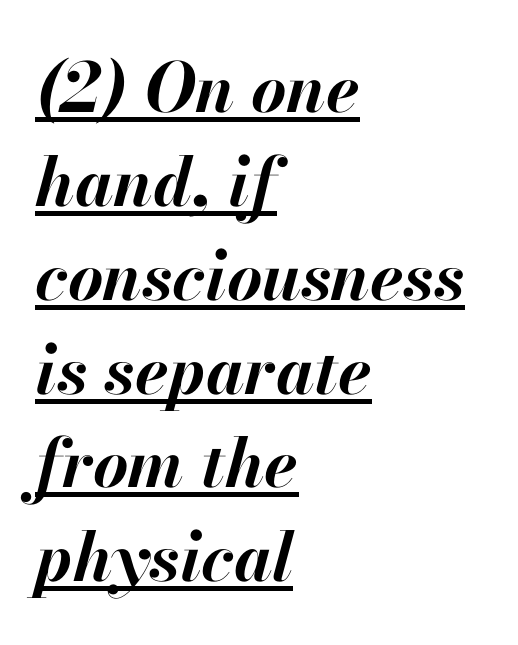
Q: Is the text bold? A: Yes.
Q: Is the text italic (slanted)? A: Yes, it leans right by about 13 degrees.
Q: Is the text underlined? A: Yes.
Q: How is the paragraph aligned? A: Left-aligned.
Q: Is the spacing between letters normal or unusually wide? A: Normal.
Q: Is the spacing between lines tight, normal or loose? A: Normal.
Q: Width (condensed, normal, or wide)? A: Normal.
Q: Stroke contrast? A: High.
Q: x-height? A: Small.
Q: Monospaced? A: No.
